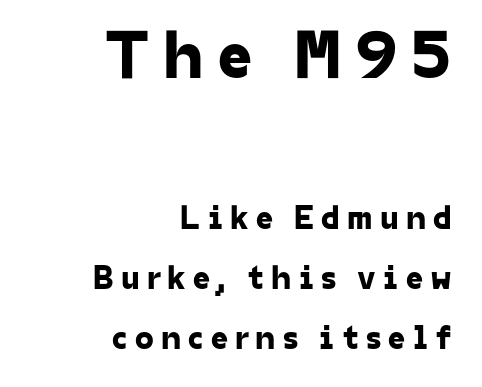
{"serif": "no", "width": "normal", "stroke_contrast": "low", "x_height": "medium", "monospaced": "no", "underline": "no", "align": "right", "line_spacing_ratio": 1.77, "letter_spacing": "wide", "letter_spacing_em": 0.21, "larger_block": "first", "size_ratio": 2.0, "glyph_px": 68}
